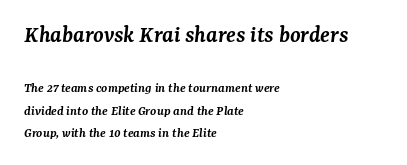
The image shows 24 px text type, italic (leaning right); set left-aligned, normal line spacing (1.59x), normal letter spacing, not underlined; the first (top) block is 1.71x larger.
